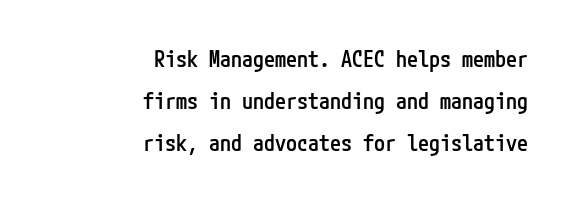
The typography opts for an upright posture over an oblique one. No extra tracking has been applied to these lines. Reading down the block, your eye finds every line finishing at a fixed right position. A typesetter would call this leading open, well beyond the default. Typographic density is moderately raised because the face is semibold. Honestly, there is no underline to notice here at all.
